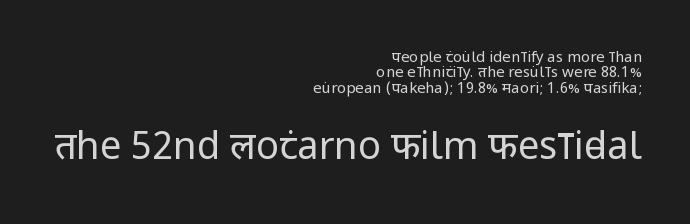
The image shows 38 px regular-weight, condensed sans-serif type, upright; set right-aligned, tight line spacing (1.02x), normal letter spacing, not underlined; the second (bottom) block is 2.53x larger; low stroke contrast and a large x-height.
